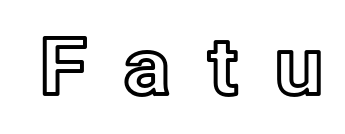
{"italic": "no", "width": "normal", "x_height": "medium", "monospaced": "no", "underline": "no", "letter_spacing": "wide", "letter_spacing_em": 0.42, "glyph_px": 79}
